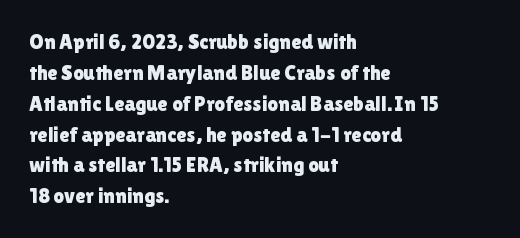
Q: Is the text italic (slanted)? A: No, it is upright.
Q: Is the text underlined? A: No.
Q: How is the paragraph aligned? A: Left-aligned.
Q: Is the spacing between letters normal or unusually wide? A: Normal.
Q: Is the spacing between lines tight, normal or loose? A: Normal.
